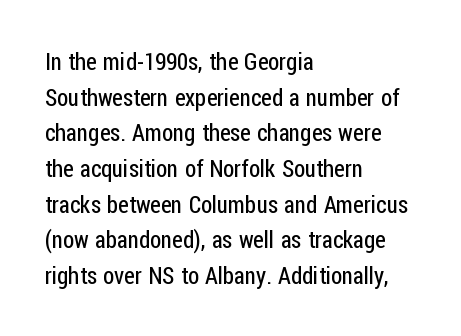
Q: Is the text bold? A: No.
Q: Is the text italic (slanted)? A: No, it is upright.
Q: Is the text underlined? A: No.
Q: How is the paragraph aligned? A: Left-aligned.
Q: Is the spacing between letters normal or unusually wide? A: Normal.
Q: Is the spacing between lines tight, normal or loose? A: Normal.
